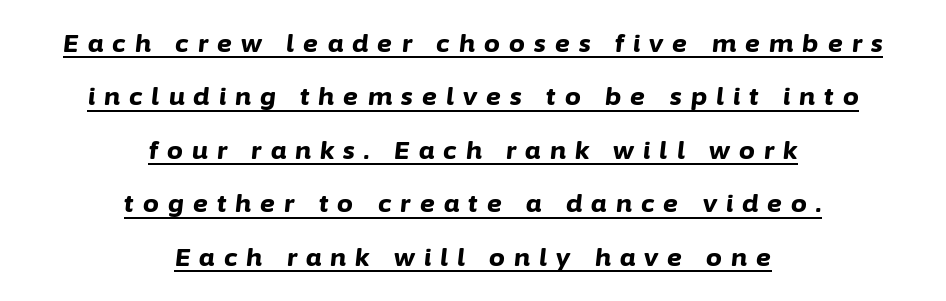
Q: Is the text bold? A: Yes.
Q: Is the text italic (slanted)? A: Yes, it leans right by about 6 degrees.
Q: Is the text underlined? A: Yes.
Q: How is the paragraph aligned? A: Centered.
Q: Is the spacing between letters normal or unusually wide? A: Unusually wide.
Q: Is the spacing between lines tight, normal or loose? A: Loose.
